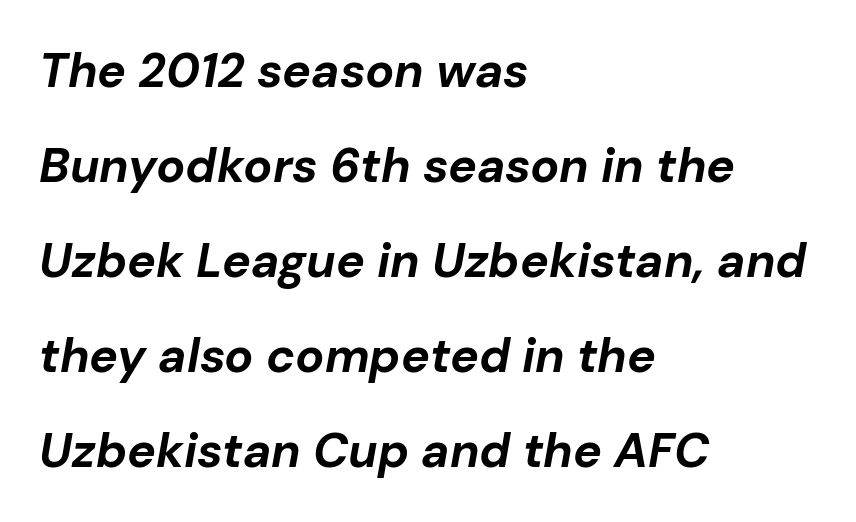
The image shows 48 px bold type, italic (leaning right); set left-aligned, loose line spacing (1.98x), normal letter spacing, not underlined; low stroke contrast and a medium x-height.
